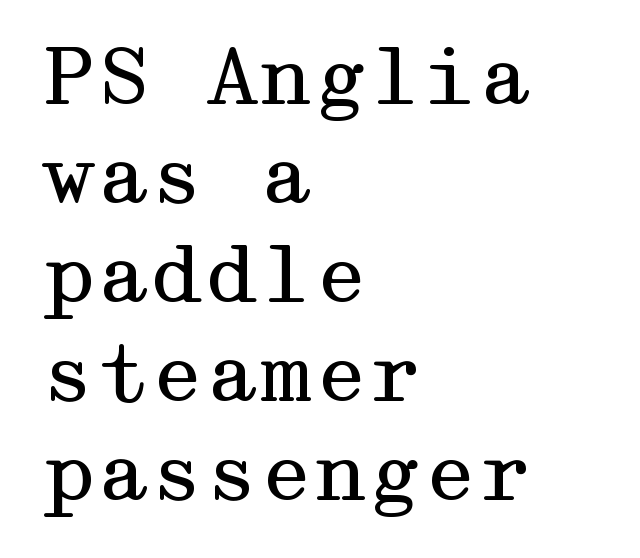
The image shows 78 px regular-weight, wide serif type, upright; set left-aligned, normal line spacing (1.27x), normal letter spacing, not underlined; medium stroke contrast and a medium x-height.
